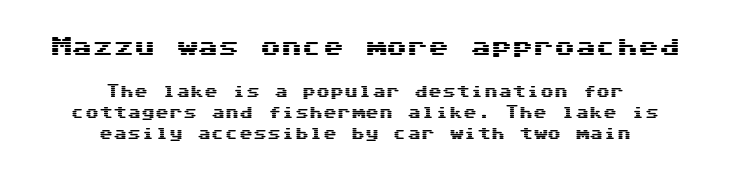
The image shows 21 px text type, upright; set centered, normal line spacing (1.49x), normal letter spacing, not underlined; the first (top) block is 1.5x larger.
